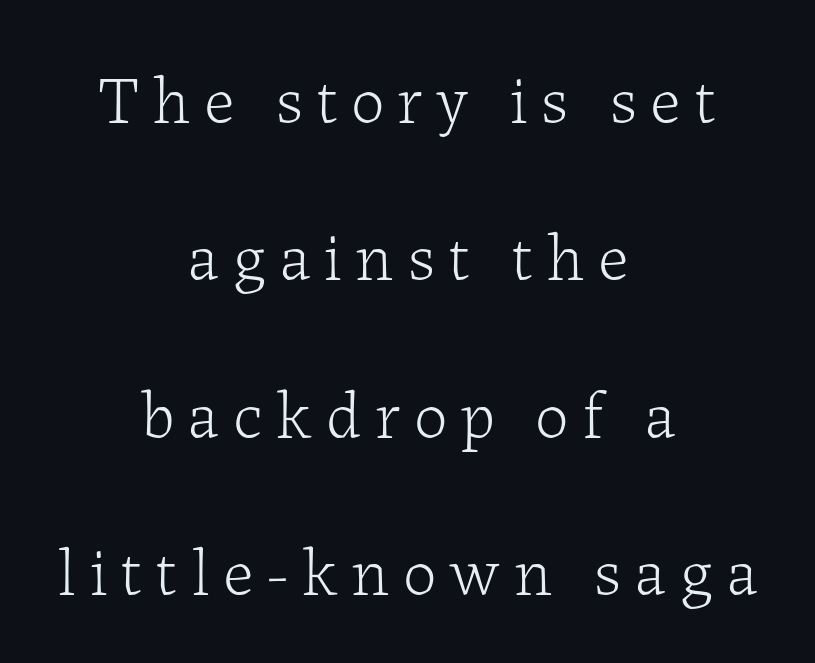
Q: Is the text bold? A: No.
Q: Is the text italic (slanted)? A: No, it is upright.
Q: Is the typeface a serif or a sans-serif typeface? A: Serif.
Q: Is the text underlined? A: No.
Q: How is the paragraph aligned? A: Centered.
Q: Is the spacing between letters normal or unusually wide? A: Unusually wide.
Q: Is the spacing between lines tight, normal or loose? A: Loose.
Q: Width (condensed, normal, or wide)? A: Normal.
Q: Stroke contrast? A: Low.
Q: x-height? A: Medium.
Q: Monospaced? A: No.
